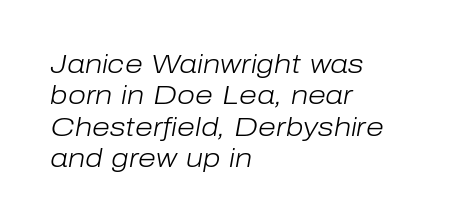
The image shows 26 px text type, italic (leaning right); set left-aligned, line spacing 1.21x, normal letter spacing, not underlined.
